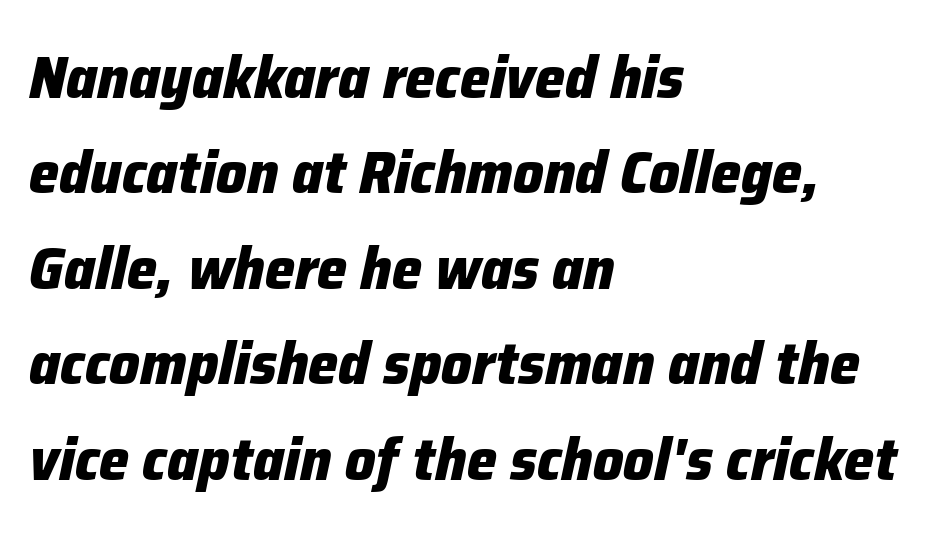
Q: Is the text bold? A: Yes.
Q: Is the text italic (slanted)? A: Yes, it leans right by about 12 degrees.
Q: Is the text underlined? A: No.
Q: How is the paragraph aligned? A: Left-aligned.
Q: Is the spacing between letters normal or unusually wide? A: Normal.
Q: Is the spacing between lines tight, normal or loose? A: Normal.
Q: Width (condensed, normal, or wide)? A: Normal.
Q: Stroke contrast? A: Low.
Q: x-height? A: Medium.
Q: Monospaced? A: No.
